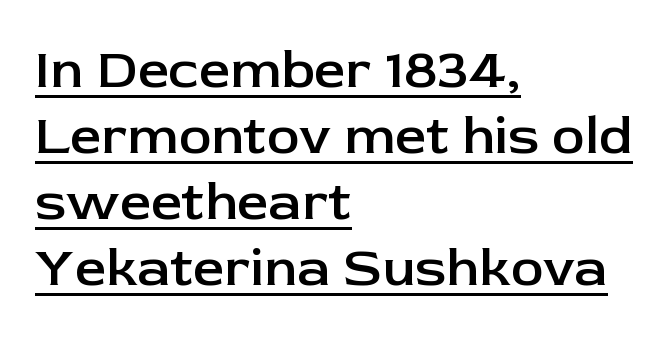
Posture: vertical. The font family rendered here belongs to the sans-serif group. Moderately thickened strokes mark this as semibold type. Is the letter spacing exaggerated? No — it looks like the ordinary default. A typesetter would call this proportional, since set widths differ per character.
